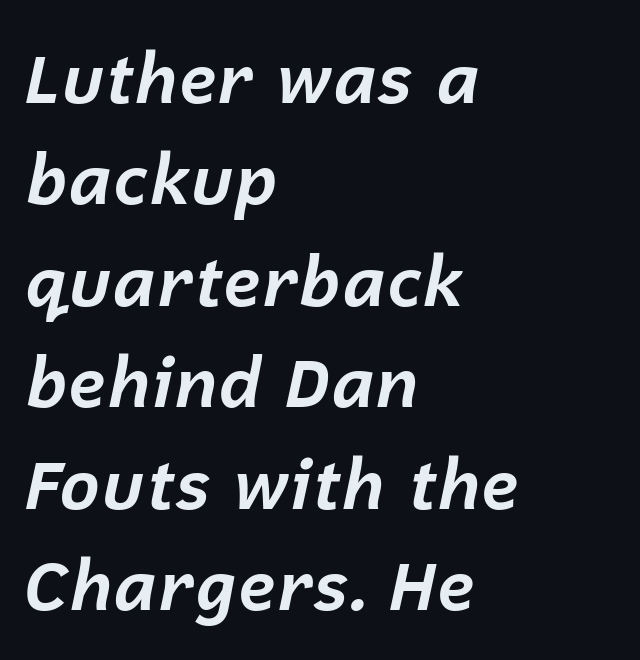
The image shows 69 px bold type, italic (leaning right); set left-aligned, normal line spacing (1.47x), normal letter spacing, not underlined; low stroke contrast and a medium x-height.
